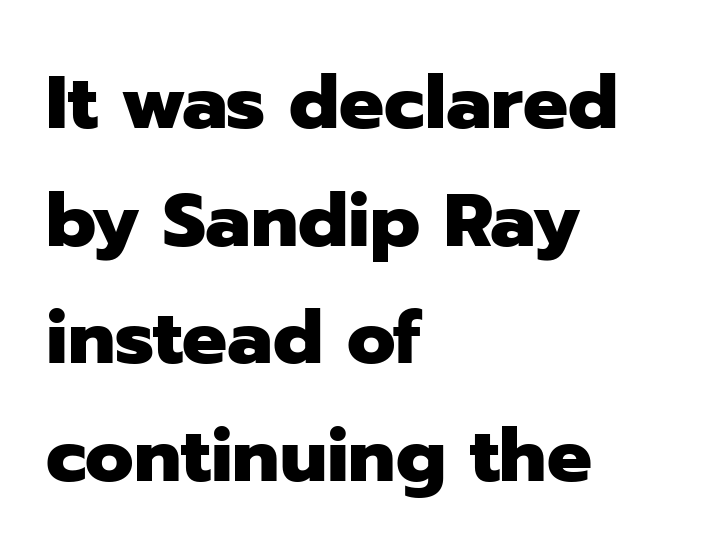
Q: Is the text bold? A: Yes.
Q: Is the text italic (slanted)? A: No, it is upright.
Q: Is the typeface a serif or a sans-serif typeface? A: Sans-serif.
Q: Is the text underlined? A: No.
Q: How is the paragraph aligned? A: Left-aligned.
Q: Is the spacing between letters normal or unusually wide? A: Normal.
Q: Is the spacing between lines tight, normal or loose? A: Normal.
Q: Width (condensed, normal, or wide)? A: Normal.
Q: Stroke contrast? A: Low.
Q: x-height? A: Medium.
Q: Monospaced? A: No.
